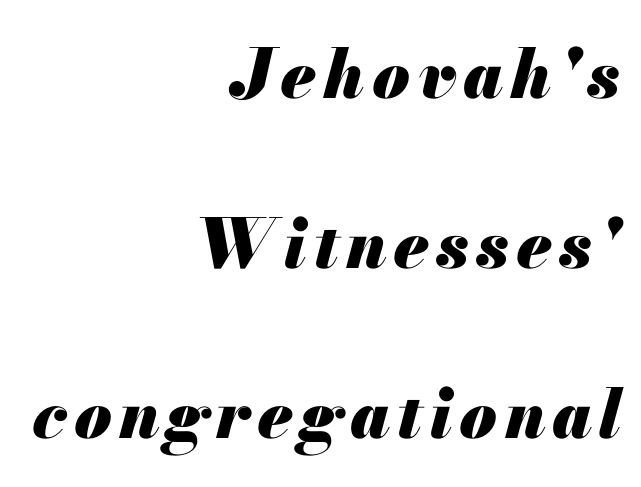
{"italic": "yes", "lean": "right", "slant_degrees": 13, "bold": "yes", "weight": "heavy", "width": "normal", "stroke_contrast": "medium", "x_height": "small", "monospaced": "no", "underline": "no", "align": "right", "line_spacing": "loose", "line_spacing_ratio": 2.5, "glyph_px": 68}
